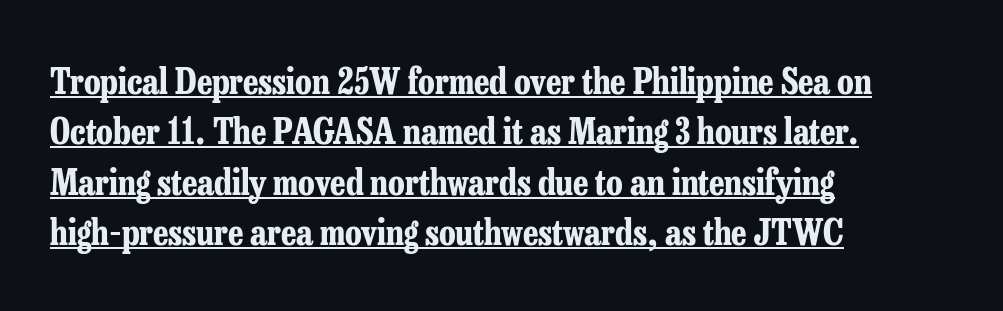
A typesetter would call this proportional, since set widths differ per character. Every row of glyphs begins at an identical x-position on the left. The designer went with a serif here, giving each stem small feet. In designer terms, the underline attribute is active on this setting. In terms of leading, this rendering sits right in the middle.
